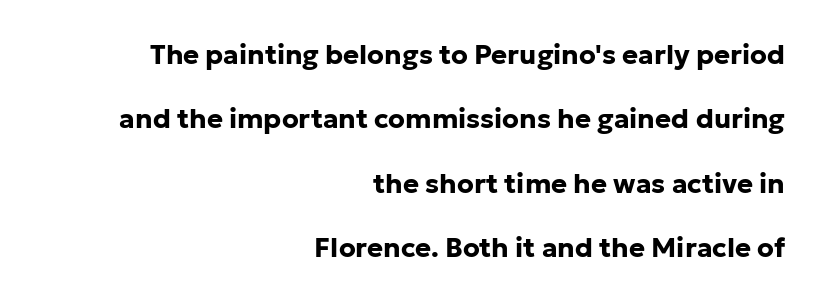
Q: Is the text bold? A: Yes.
Q: Is the text italic (slanted)? A: No, it is upright.
Q: Is the text underlined? A: No.
Q: How is the paragraph aligned? A: Right-aligned.
Q: Is the spacing between letters normal or unusually wide? A: Normal.
Q: Is the spacing between lines tight, normal or loose? A: Loose.
